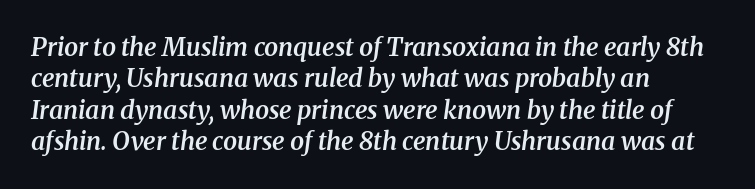
{"italic": "yes", "lean": "right", "slant_degrees": 8, "bold": "semi", "underline": "no", "align": "left", "line_spacing": "normal", "line_spacing_ratio": 1.26, "letter_spacing": "normal", "letter_spacing_em": 0.0, "glyph_px": 25}
